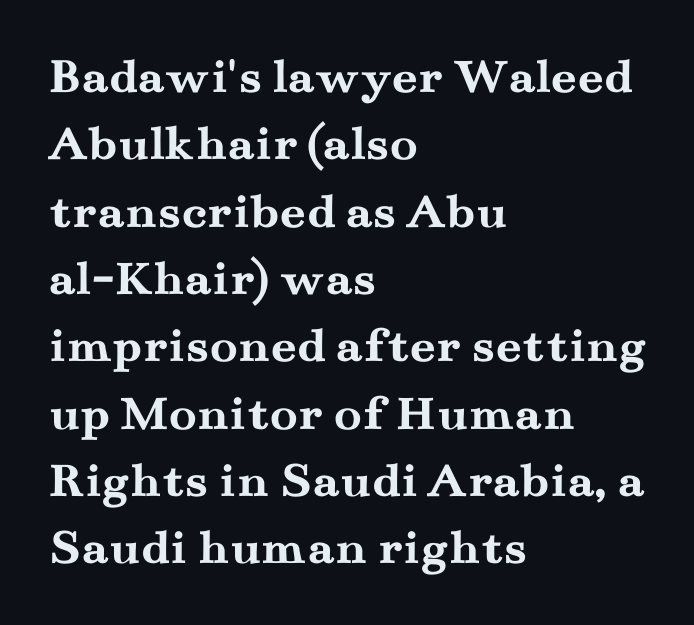
{"serif": "yes", "italic": "no", "bold": "yes", "weight": "semibold", "width": "wide", "stroke_contrast": "medium", "x_height": "small", "monospaced": "no", "underline": "no", "align": "left", "line_spacing": "normal", "line_spacing_ratio": 1.32, "letter_spacing": "normal", "letter_spacing_em": 0.0, "glyph_px": 51}
